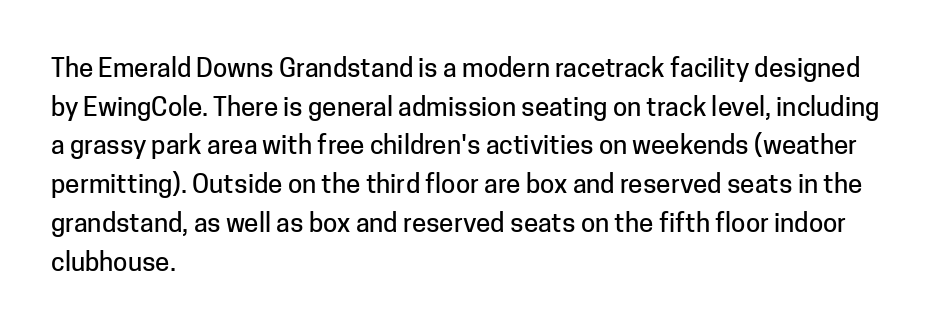
The image shows 26 px text type, upright; set left-aligned, normal line spacing (1.49x), normal letter spacing, not underlined.
